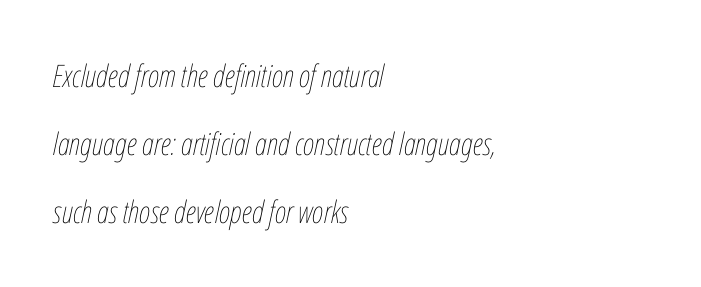
{"italic": "yes", "lean": "right", "slant_degrees": 12, "bold": "no", "weight": "thin", "width": "condensed", "stroke_contrast": "low", "x_height": "medium", "monospaced": "no", "underline": "no", "align": "left", "line_spacing": "loose", "line_spacing_ratio": 2.2, "letter_spacing": "normal", "letter_spacing_em": 0.0, "glyph_px": 31}
